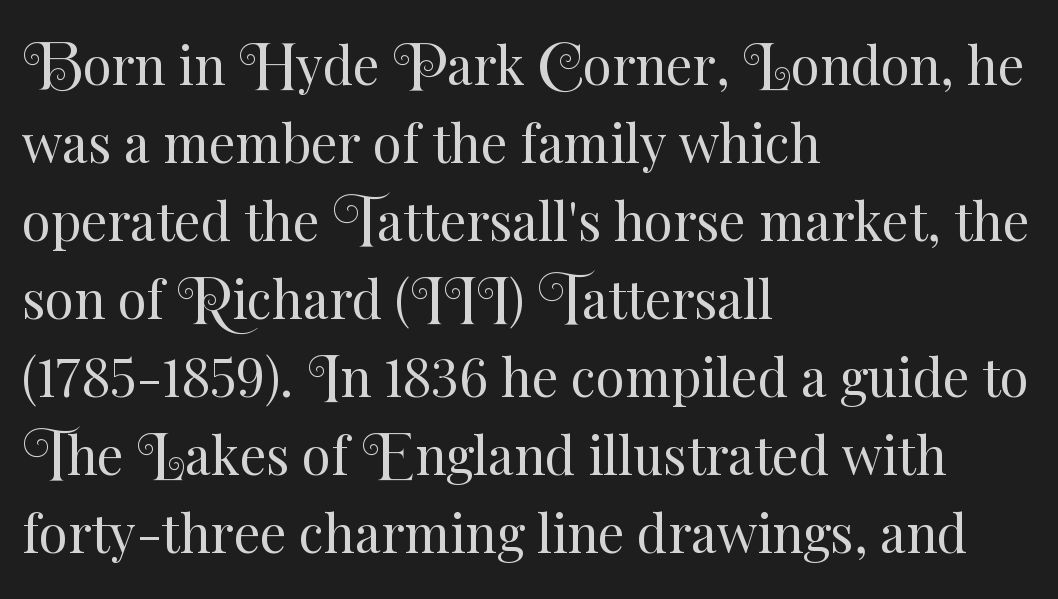
{"italic": "no", "bold": "no", "weight": "regular", "width": "normal", "stroke_contrast": "medium", "x_height": "small", "monospaced": "no", "underline": "no", "align": "left", "line_spacing": "normal", "line_spacing_ratio": 1.5, "letter_spacing": "normal", "letter_spacing_em": 0.0, "glyph_px": 52}
